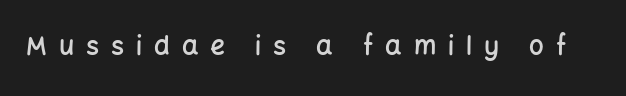
The image shows 26 px text type, upright; set unusually wide letter spacing (+0.46 em), not underlined.
